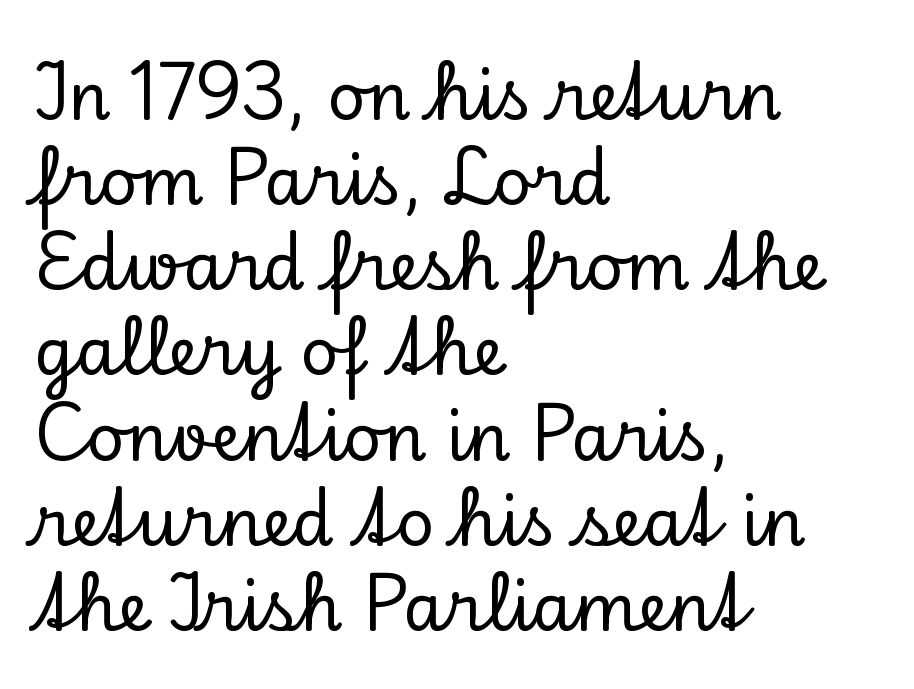
Q: Is the text italic (slanted)? A: No, it is upright.
Q: Is the text underlined? A: No.
Q: How is the paragraph aligned? A: Left-aligned.
Q: Is the spacing between letters normal or unusually wide? A: Normal.
Q: Is the spacing between lines tight, normal or loose? A: Normal.
Q: Width (condensed, normal, or wide)? A: Normal.
Q: Stroke contrast? A: Low.
Q: x-height? A: Small.
Q: Monospaced? A: No.
